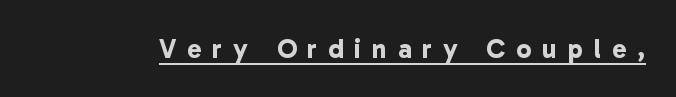
{"bold": "yes", "underline": "yes", "letter_spacing": "wide", "letter_spacing_em": 0.4, "glyph_px": 27}
